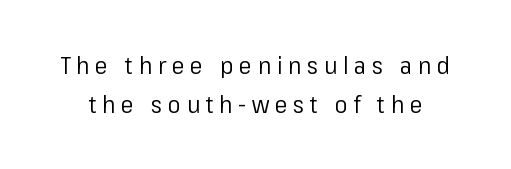
The image shows 24 px text type, upright; set normal line spacing (1.63x), unusually wide letter spacing (+0.24 em), not underlined.
